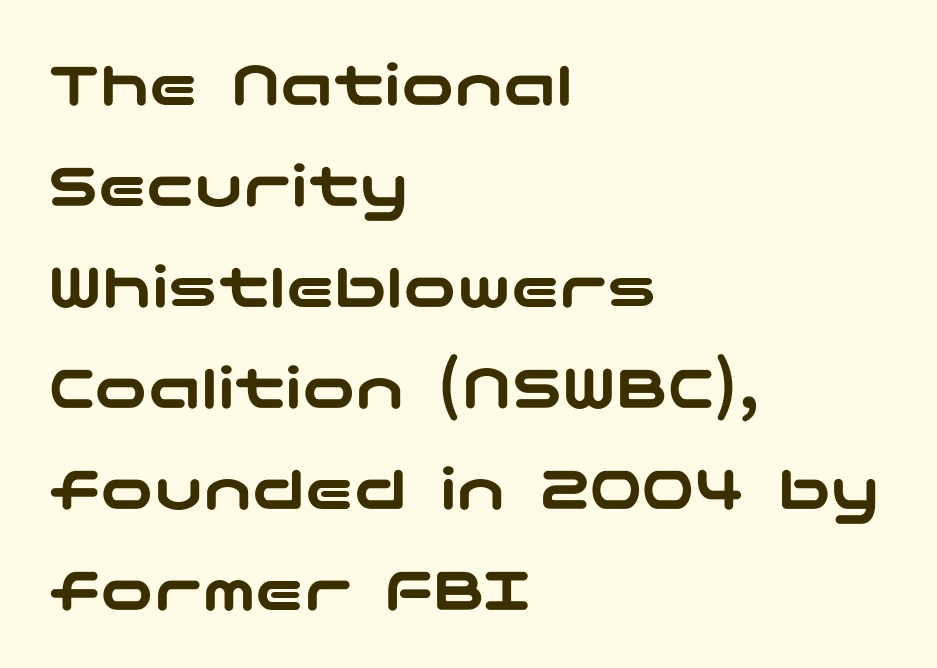
Q: Is the text italic (slanted)? A: No, it is upright.
Q: Is the typeface a serif or a sans-serif typeface? A: Sans-serif.
Q: Is the text underlined? A: No.
Q: How is the paragraph aligned? A: Left-aligned.
Q: Is the spacing between letters normal or unusually wide? A: Normal.
Q: Is the spacing between lines tight, normal or loose? A: Normal.
Q: Width (condensed, normal, or wide)? A: Wide.
Q: Stroke contrast? A: Low.
Q: x-height? A: Medium.
